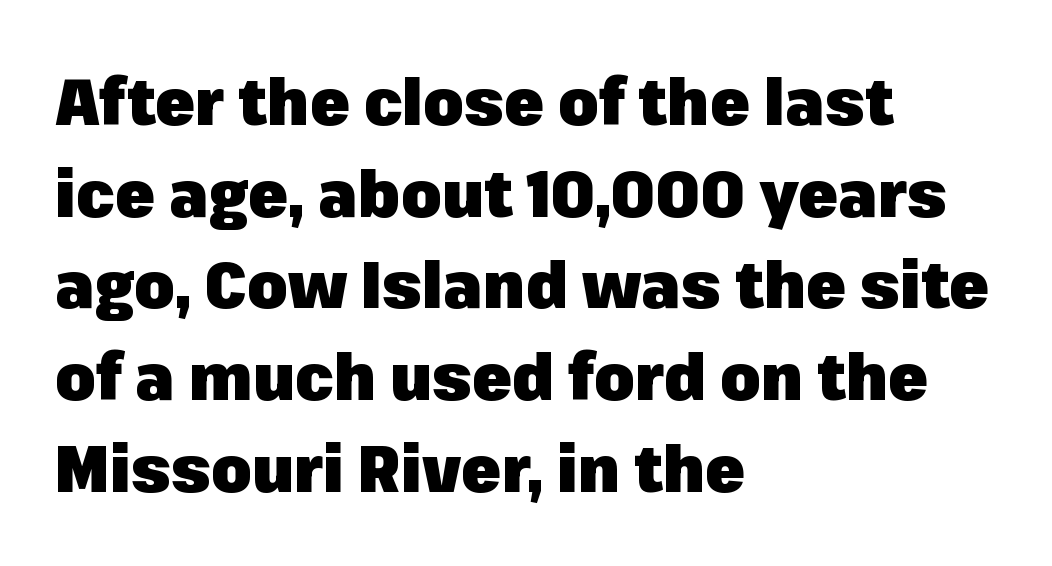
{"serif": "no", "italic": "no", "bold": "yes", "weight": "heavy", "width": "normal", "stroke_contrast": "low", "x_height": "medium", "monospaced": "no", "underline": "no", "align": "left", "line_spacing": "normal", "line_spacing_ratio": 1.41, "letter_spacing": "normal", "letter_spacing_em": 0.0, "glyph_px": 65}
